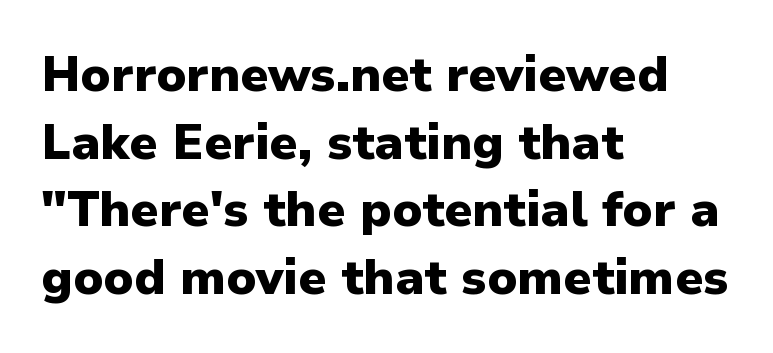
The image shows 49 px heavy sans-serif type, upright; set left-aligned, normal line spacing (1.38x), normal letter spacing, not underlined; low stroke contrast and a medium x-height.
